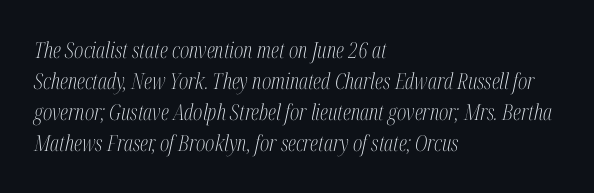
Q: Is the text bold? A: No.
Q: Is the text italic (slanted)? A: Yes, it leans right by about 12 degrees.
Q: Is the text underlined? A: No.
Q: How is the paragraph aligned? A: Left-aligned.
Q: Is the spacing between letters normal or unusually wide? A: Normal.
Q: Is the spacing between lines tight, normal or loose? A: Normal.
